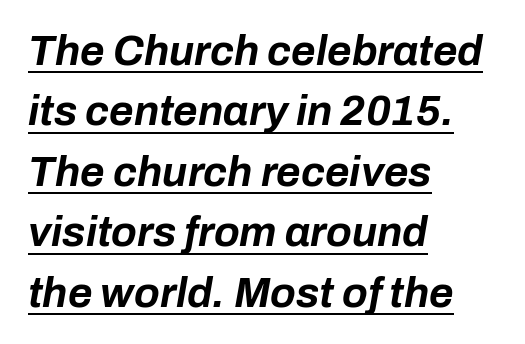
The image shows 42 px bold type, italic (leaning right); set left-aligned, normal line spacing (1.44x), normal letter spacing, underlined; low stroke contrast and a medium x-height.
